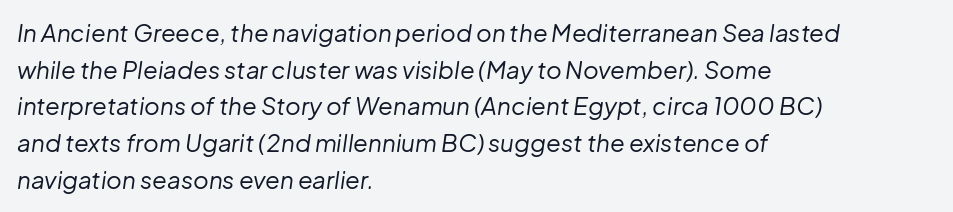
Q: Is the text bold? A: No.
Q: Is the text italic (slanted)? A: Yes, it leans right by about 8 degrees.
Q: Is the text underlined? A: No.
Q: How is the paragraph aligned? A: Left-aligned.
Q: Is the spacing between letters normal or unusually wide? A: Normal.
Q: Is the spacing between lines tight, normal or loose? A: Normal.
